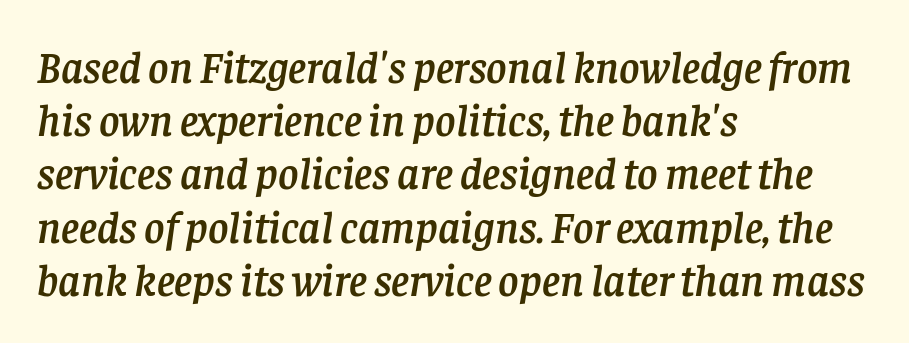
{"serif": "yes", "italic": "yes", "lean": "right", "slant_degrees": 8, "width": "normal", "stroke_contrast": "low", "x_height": "large", "monospaced": "no", "underline": "no", "align": "left", "line_spacing_ratio": 1.21, "letter_spacing": "normal", "letter_spacing_em": 0.0, "glyph_px": 44}
